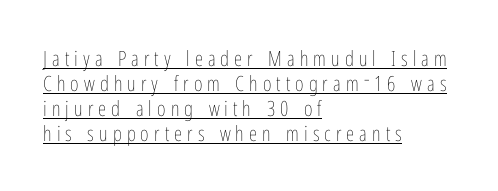
Does the copy run flush right? No — it runs flush left. Stroke thickness stays within the range of a standard reading face or lighter. Style check: upright. Every word sits above its own underline.
